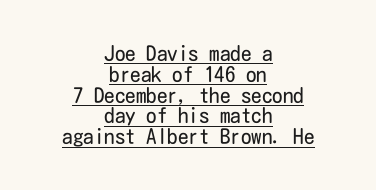
{"italic": "no", "bold": "no", "underline": "yes", "align": "center", "line_spacing": "tight", "line_spacing_ratio": 0.99, "letter_spacing": "normal", "letter_spacing_em": 0.0, "glyph_px": 21}
